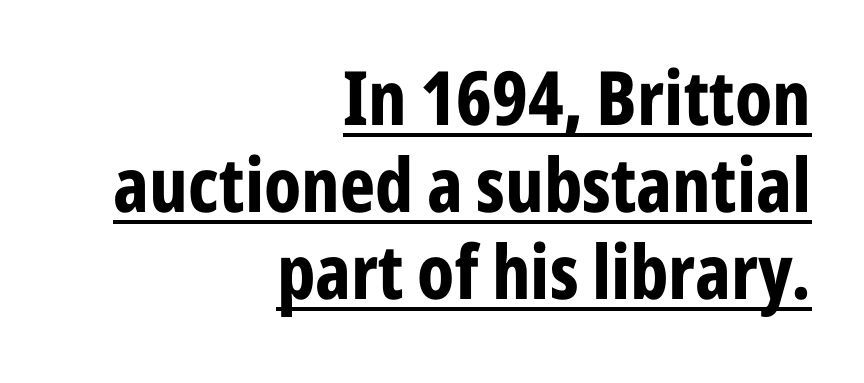
Q: Is the text bold? A: Yes.
Q: Is the text italic (slanted)? A: No, it is upright.
Q: Is the typeface a serif or a sans-serif typeface? A: Sans-serif.
Q: Is the text underlined? A: Yes.
Q: How is the paragraph aligned? A: Right-aligned.
Q: Is the spacing between letters normal or unusually wide? A: Normal.
Q: Width (condensed, normal, or wide)? A: Condensed.
Q: Stroke contrast? A: Low.
Q: x-height? A: Medium.
Q: Monospaced? A: No.
